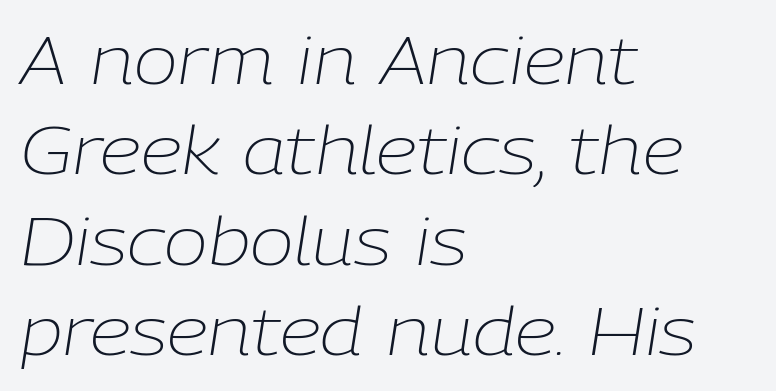
The image shows 66 px light type, italic (leaning right); set left-aligned, normal line spacing (1.37x), normal letter spacing, not underlined; low stroke contrast and a medium x-height.
